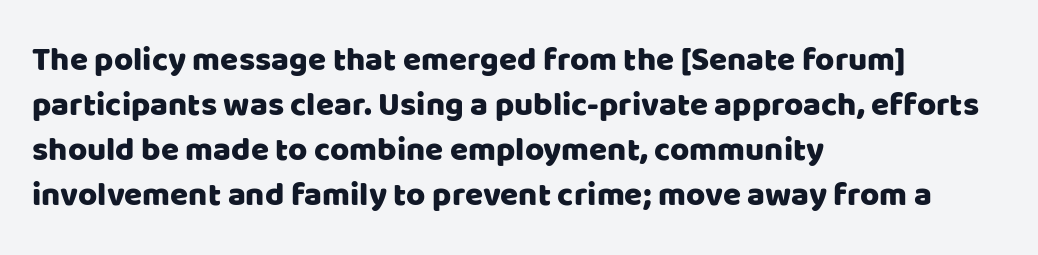
Q: Is the text italic (slanted)? A: No, it is upright.
Q: Is the typeface a serif or a sans-serif typeface? A: Sans-serif.
Q: Is the text underlined? A: No.
Q: How is the paragraph aligned? A: Left-aligned.
Q: Is the spacing between letters normal or unusually wide? A: Normal.
Q: Is the spacing between lines tight, normal or loose? A: Normal.
Q: Width (condensed, normal, or wide)? A: Normal.
Q: Stroke contrast? A: Low.
Q: x-height? A: Large.
Q: Monospaced? A: No.
